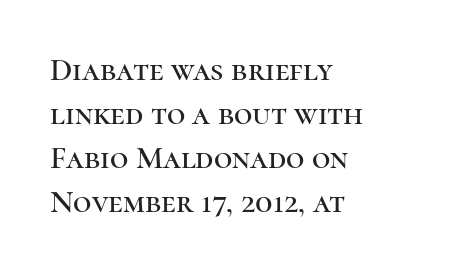
This sample uses an upright cut, with every glyph sitting square on the baseline. Little horizontal feet cap the strokes, marking this as serif type. Look at the tracking — it's just the regular setting, nothing added. Here the designer chose a conventional face with non-uniform glyph widths. Compared with a centered layout, this one pins lines to the left instead. Only glyphs here, with clear space below each row.
